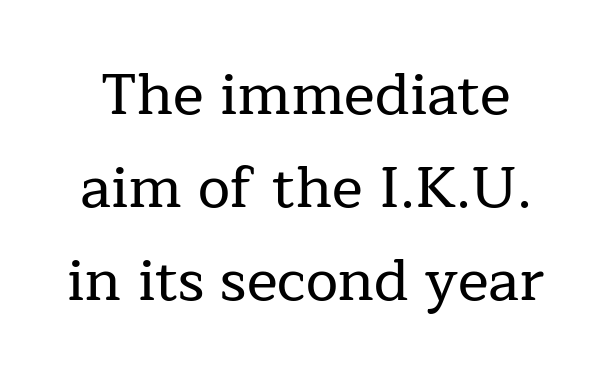
Q: Is the text italic (slanted)? A: No, it is upright.
Q: Is the typeface a serif or a sans-serif typeface? A: Serif.
Q: Is the text underlined? A: No.
Q: Is the spacing between letters normal or unusually wide? A: Normal.
Q: Is the spacing between lines tight, normal or loose? A: Normal.
Q: Width (condensed, normal, or wide)? A: Normal.
Q: Stroke contrast? A: Low.
Q: x-height? A: Medium.
Q: Monospaced? A: No.
